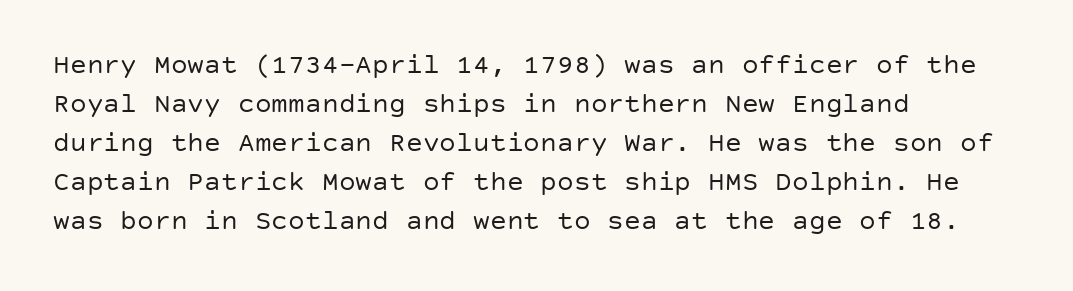
{"serif": "no", "italic": "no", "bold": "no", "weight": "regular", "width": "normal", "stroke_contrast": "low", "x_height": "large", "underline": "no", "align": "left", "line_spacing": "normal", "line_spacing_ratio": 1.39, "letter_spacing": "normal", "letter_spacing_em": 0.0, "glyph_px": 28}
